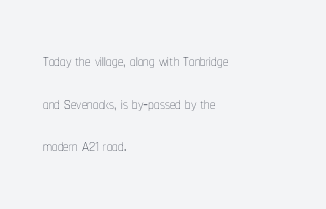
{"italic": "no", "bold": "no", "underline": "no", "align": "left", "line_spacing": "loose", "line_spacing_ratio": 1.94, "letter_spacing": "normal", "letter_spacing_em": 0.0, "glyph_px": 22}
